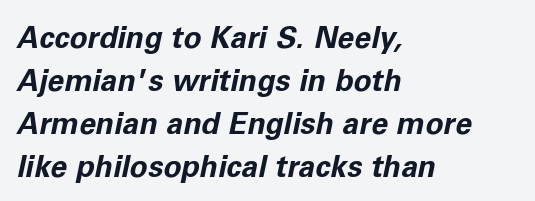
The image shows 30 px bold type, italic (leaning right); set left-aligned, normal line spacing (1.43x), normal letter spacing, not underlined; low stroke contrast and a medium x-height.
